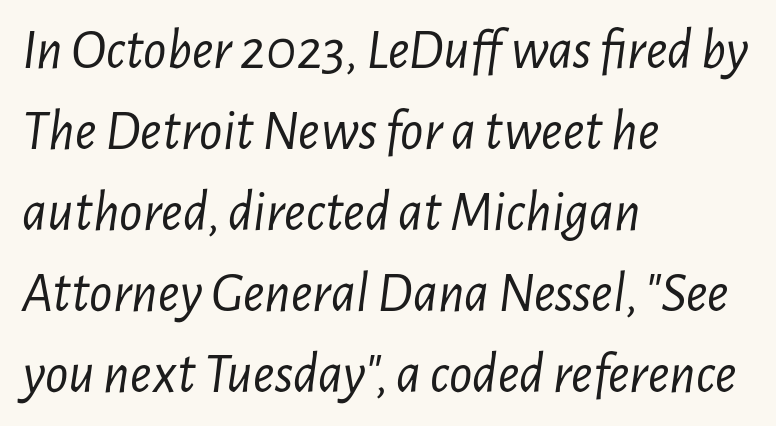
The image shows 57 px light, condensed type, italic (leaning right); set left-aligned, normal line spacing (1.42x), normal letter spacing, not underlined; low stroke contrast and a medium x-height.
